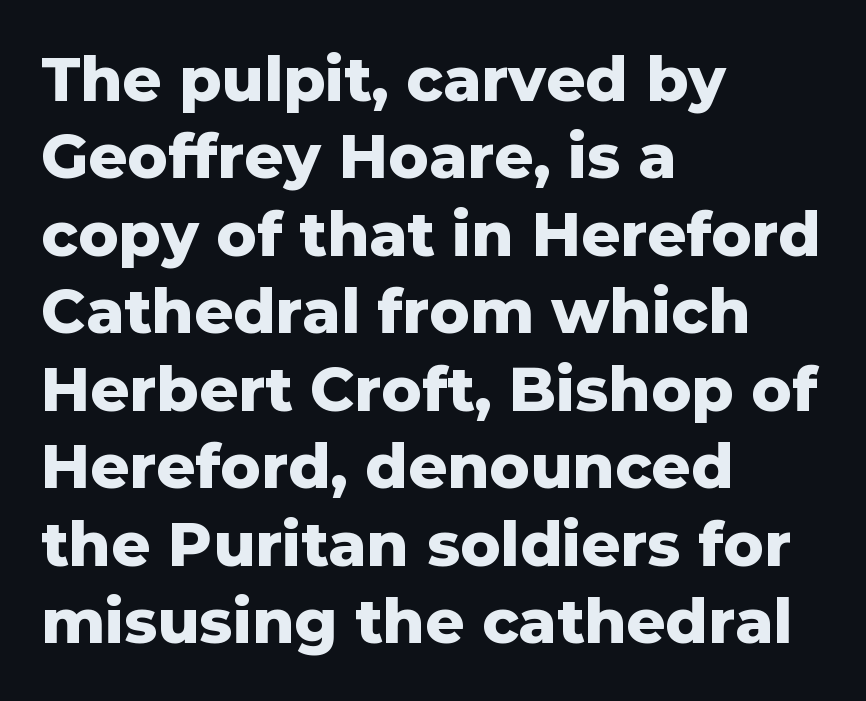
These lines sit exactly where default settings would place them. The gaps between neighbouring characters are ordinary and unremarkable. The text was rendered using a sans face with plain stroke endings. Plain, unruled lines of type. Spacing verdict: proportional, widths tailored to each character.
